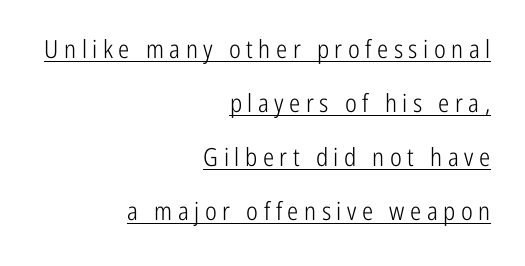
{"italic": "no", "bold": "no", "underline": "yes", "align": "right", "line_spacing": "loose", "line_spacing_ratio": 2.16, "letter_spacing": "wide", "letter_spacing_em": 0.22, "glyph_px": 25}
